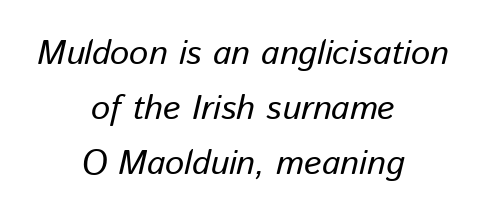
Look at the tracking — it's just the regular setting, nothing added. Interline gaps are of average width in this sample. The whitespace from short lines is split evenly between both sides. An italicized treatment has been applied to the whole sample. A clean baseline with only descenders dipping below it. No letter is thick-stroked: the sample isn't bold.
